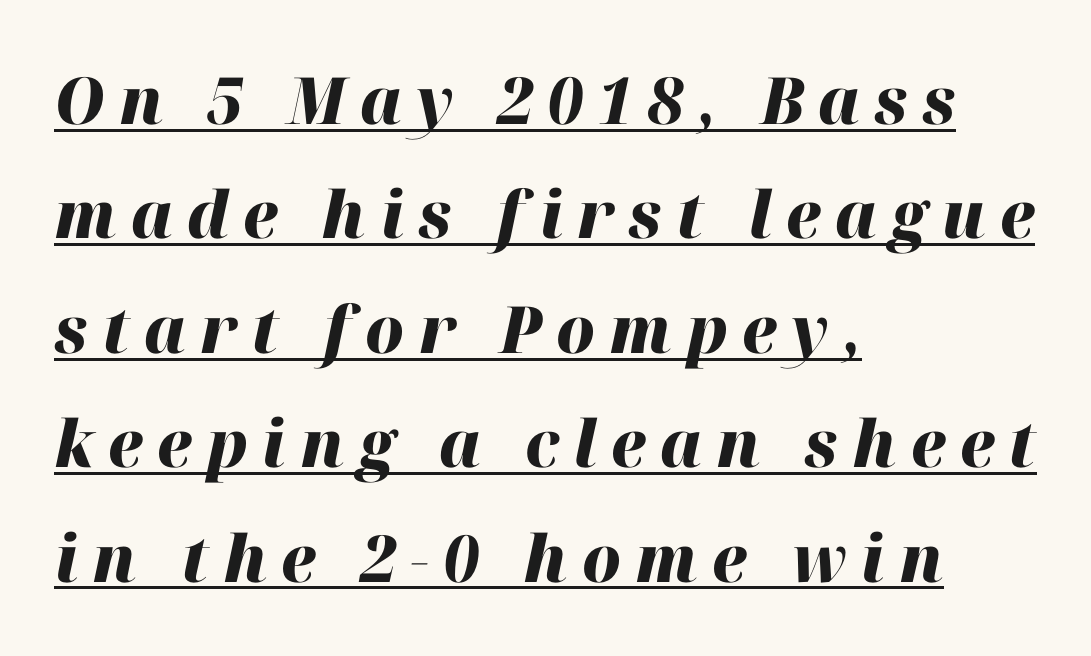
{"italic": "yes", "lean": "right", "slant_degrees": 12, "bold": "yes", "weight": "heavy", "width": "normal", "stroke_contrast": "high", "x_height": "medium", "monospaced": "no", "underline": "yes", "align": "left", "line_spacing_ratio": 1.76, "letter_spacing": "wide", "letter_spacing_em": 0.22, "glyph_px": 65}
